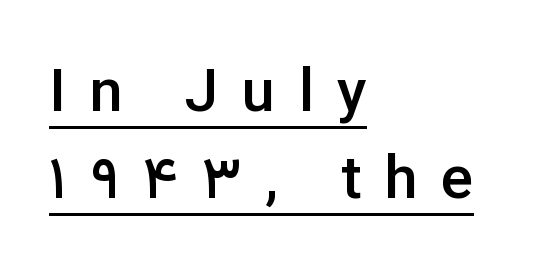
The image shows 60 px semibold sans-serif type, upright; set left-aligned, normal line spacing (1.45x), unusually wide letter spacing (+0.39 em), underlined; low stroke contrast and a medium x-height.
